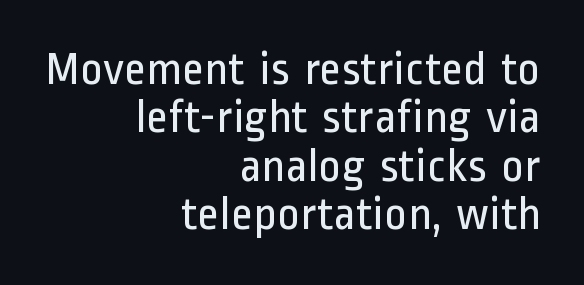
{"serif": "no", "italic": "no", "bold": "no", "weight": "regular", "width": "condensed", "stroke_contrast": "low", "x_height": "medium", "monospaced": "no", "underline": "no", "align": "right", "line_spacing": "tight", "line_spacing_ratio": 1.01, "letter_spacing": "normal", "letter_spacing_em": 0.0, "glyph_px": 48}
